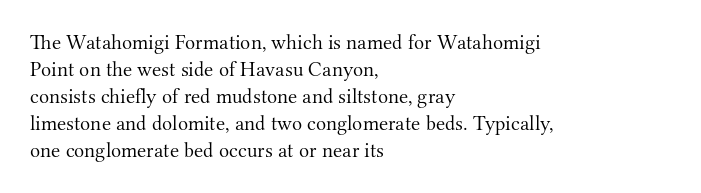
{"italic": "no", "bold": "no", "underline": "no", "align": "left", "line_spacing": "normal", "line_spacing_ratio": 1.28, "letter_spacing": "normal", "letter_spacing_em": 0.0, "glyph_px": 21}
